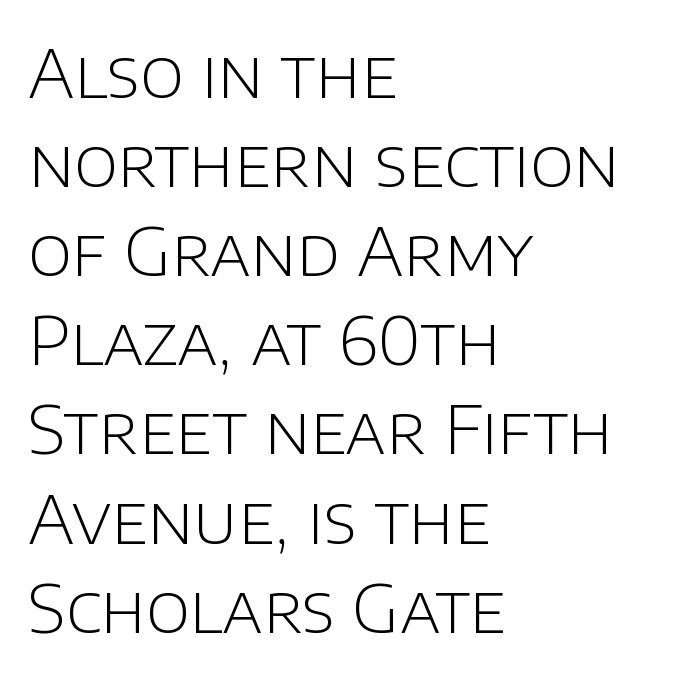
{"serif": "no", "italic": "no", "bold": "no", "weight": "light", "width": "normal", "stroke_contrast": "low", "x_height": "large", "monospaced": "no", "underline": "no", "align": "left", "line_spacing": "normal", "line_spacing_ratio": 1.33, "letter_spacing": "normal", "letter_spacing_em": 0.0, "glyph_px": 67}
